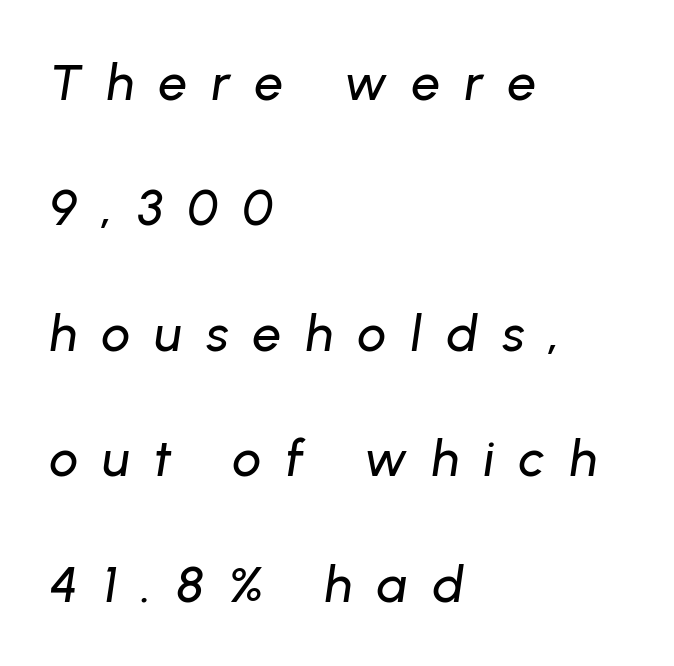
The lines are spread far apart with generous leading. Words float on clear page, feet unadorned. A typesetter would call this proportional, since set widths differ per character. Style check: oblique. The rendering anchors every line to the left-hand side.
